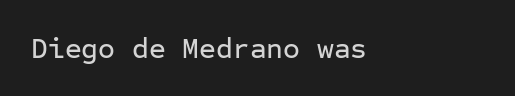
Q: Is the text italic (slanted)? A: No, it is upright.
Q: Is the typeface a serif or a sans-serif typeface? A: Sans-serif.
Q: Is the text underlined? A: No.
Q: How is the paragraph aligned? A: Left-aligned.
Q: Is the spacing between letters normal or unusually wide? A: Normal.
Q: Width (condensed, normal, or wide)? A: Normal.
Q: Stroke contrast? A: Low.
Q: x-height? A: Medium.
Q: Monospaced? A: Yes.
